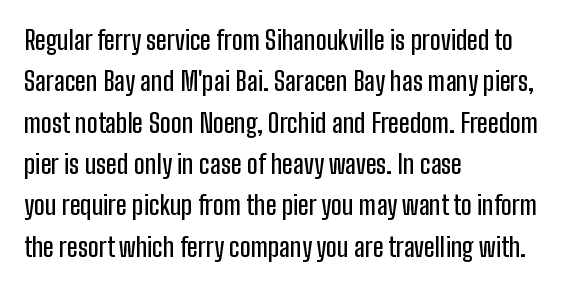
The image shows 26 px text type, upright; set left-aligned, normal line spacing (1.59x), normal letter spacing, not underlined.
